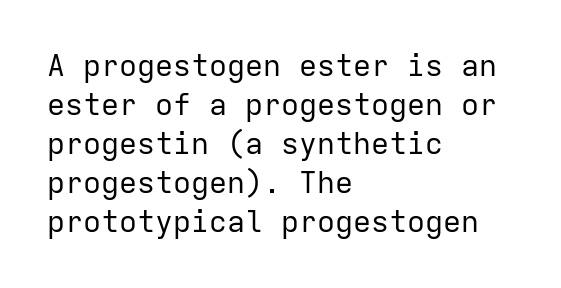
{"serif": "no", "italic": "no", "bold": "no", "weight": "regular", "width": "normal", "stroke_contrast": "low", "x_height": "medium", "monospaced": "yes", "underline": "no", "align": "left", "line_spacing": "normal", "line_spacing_ratio": 1.3, "letter_spacing": "normal", "letter_spacing_em": 0.0, "glyph_px": 30}
